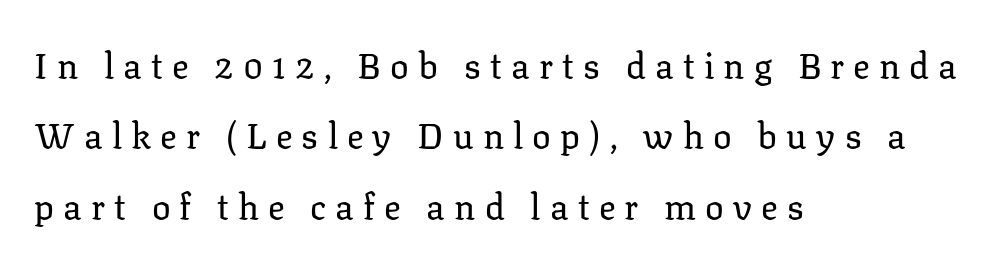
How would I describe the line gaps? Wide and relaxed. Each row of text sits above clean, open space. Serifs: yes, visible at the terminals of the letterforms. Which margin do the lines hug? The left one — the right edge is uneven. The typeface has the unassuming heft of standard copy or less.
